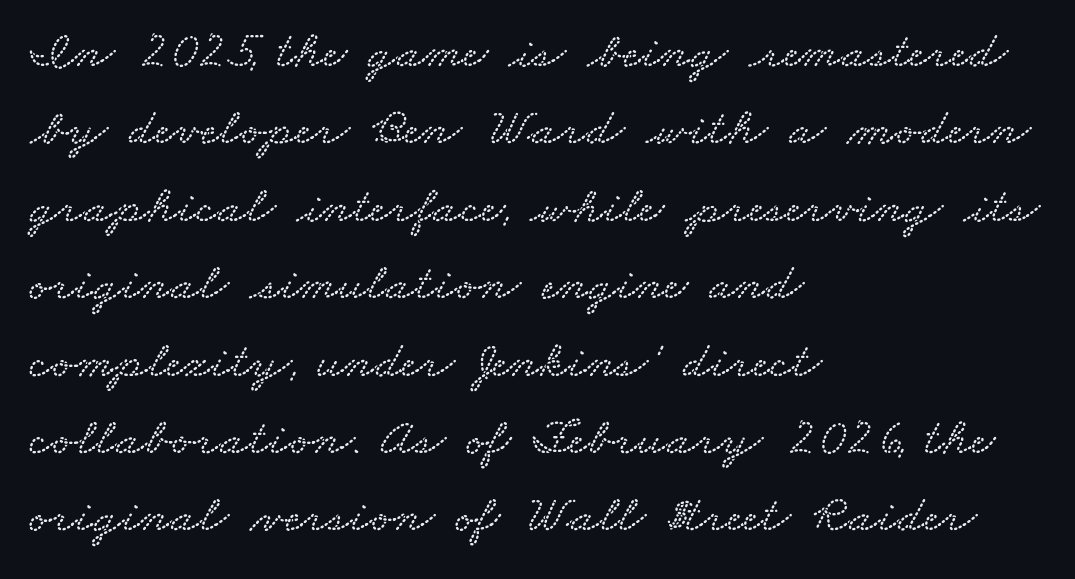
The image shows 53 px wide type; set left-aligned, normal line spacing (1.46x), normal letter spacing, not underlined; low stroke contrast and a small x-height.
